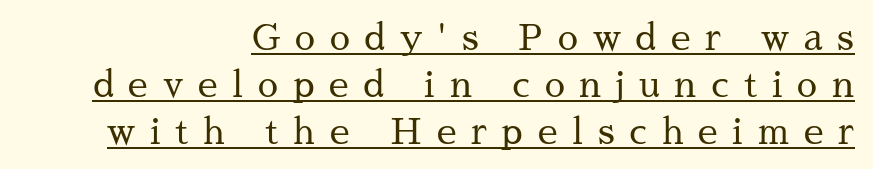
Horizontal alignment here is rightward, an uncommon choice for prose. These lines are rendered in a variable-pitch font. A serif font was chosen for this passage. Stems and bowls with no extra thickness — not bold. The words here are underlined.
